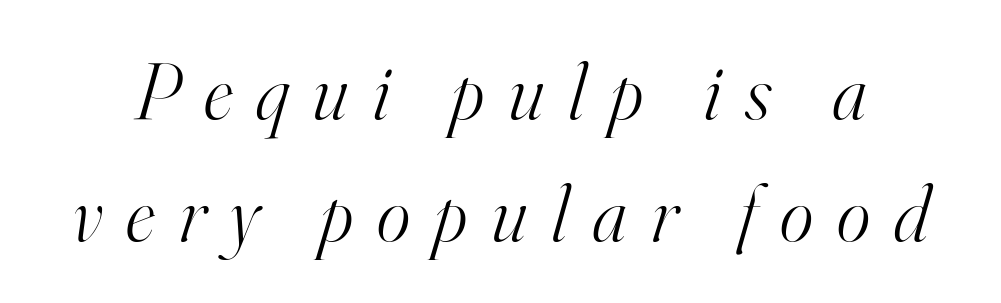
The image shows 80 px light serif type, italic (leaning right); set normal line spacing (1.53x), unusually wide letter spacing (+0.3 em), not underlined; high stroke contrast and a small x-height.
